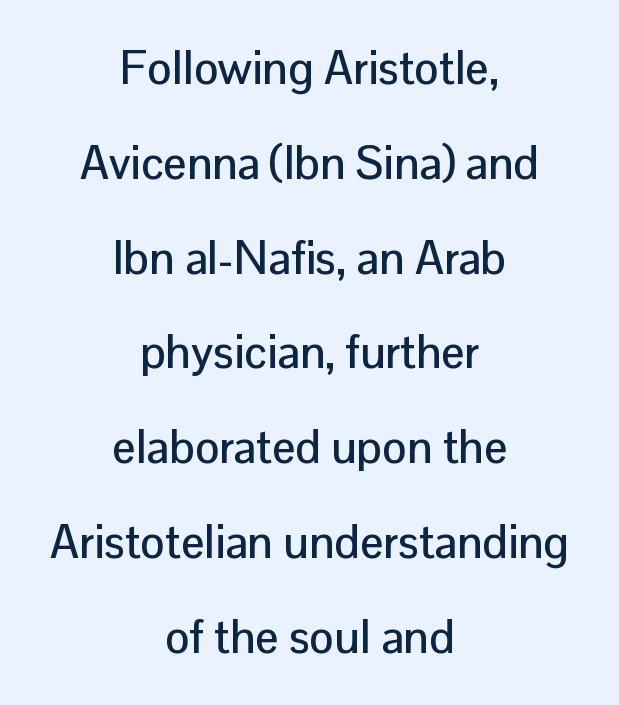
Posture: upright roman. The designer went with a sans here, leaving each stem footless. The space directly below the letters is spotless. Think of a printed novel: that variable character pitch is what you see here. You could call the tracking neutral — neither tight nor loose. A great deal of white space separates one row of letters from the next.
